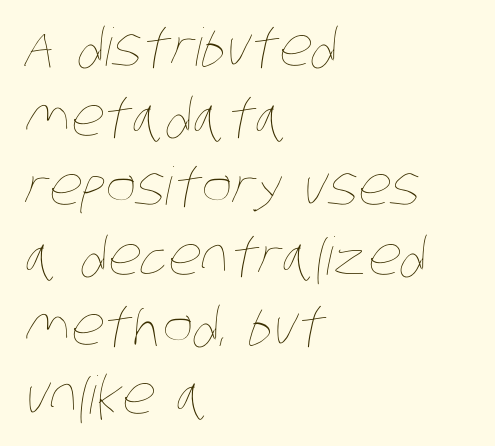
Each letter keeps its own natural width here, so spacing adapts to shape. Stem width sits at or under what a default text font uses. Leading: standard. The baseline area is clear.
